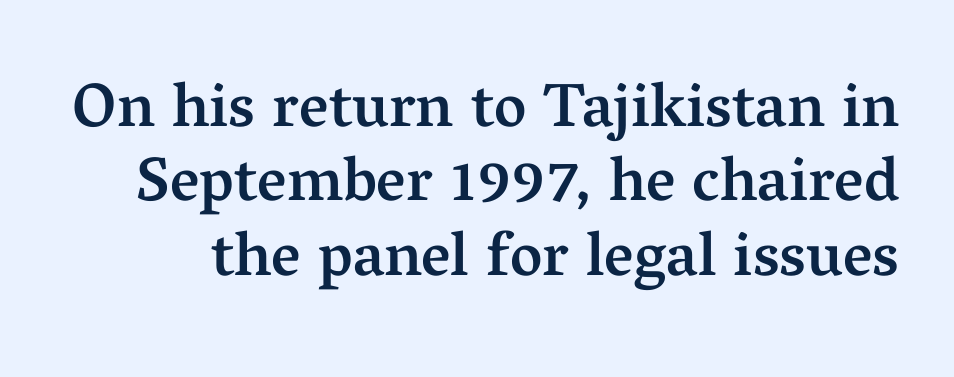
Unlike italic type, these characters show no tilt at all. The letters carry serifs — small finishing strokes at the ends of their stems. Nobody drew a line under any word here. How are the letters spaced? Ordinarily, with no added tracking. The face used here is proportionally spaced, like ordinary book or web type. Typographic density is moderately raised because the face is semibold.
